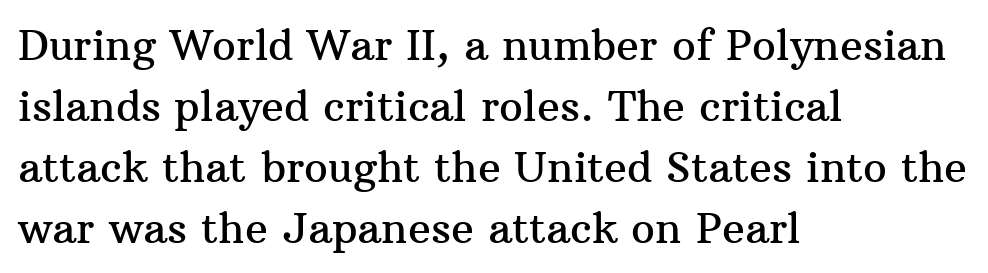
{"serif": "yes", "italic": "no", "width": "normal", "stroke_contrast": "medium", "x_height": "medium", "monospaced": "no", "underline": "no", "align": "left", "line_spacing": "normal", "line_spacing_ratio": 1.45, "letter_spacing": "normal", "letter_spacing_em": 0.0, "glyph_px": 42}
